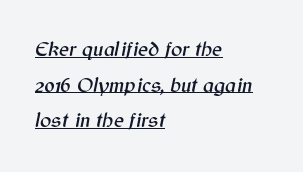
A typesetter would call this zero additional tracking. Notice how descenders clear the ascenders below comfortably — that's standard leading. This rendering uses left alignment, leaving the right contour irregular. The passage shown is underscored from start to finish. When letters slant like this, we call the style italic.
